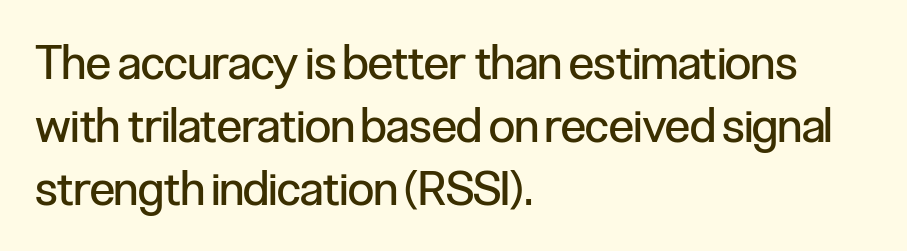
{"serif": "no", "italic": "no", "bold": "no", "weight": "regular", "width": "condensed", "stroke_contrast": "low", "x_height": "medium", "monospaced": "no", "underline": "no", "align": "left", "line_spacing": "normal", "line_spacing_ratio": 1.34, "letter_spacing": "normal", "letter_spacing_em": 0.0, "glyph_px": 47}
